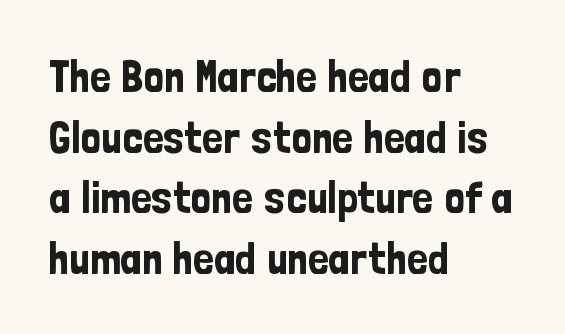
Q: Is the text italic (slanted)? A: No, it is upright.
Q: Is the typeface a serif or a sans-serif typeface? A: Sans-serif.
Q: Is the text underlined? A: No.
Q: How is the paragraph aligned? A: Left-aligned.
Q: Is the spacing between letters normal or unusually wide? A: Normal.
Q: Is the spacing between lines tight, normal or loose? A: Normal.
Q: Width (condensed, normal, or wide)? A: Condensed.
Q: Stroke contrast? A: Low.
Q: x-height? A: Medium.
Q: Monospaced? A: No.
